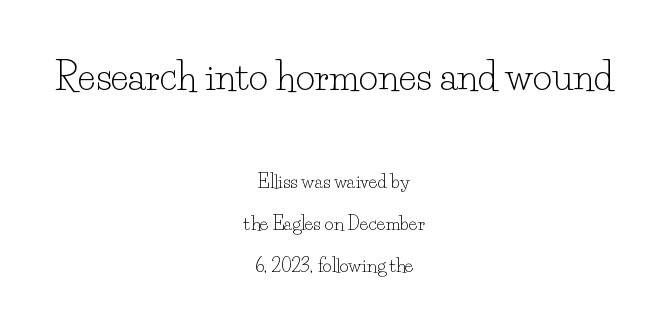
Q: Is the text bold? A: No.
Q: Is the text italic (slanted)? A: No, it is upright.
Q: Is the typeface a serif or a sans-serif typeface? A: Serif.
Q: Is the text underlined? A: No.
Q: How is the paragraph aligned? A: Centered.
Q: Is the spacing between letters normal or unusually wide? A: Normal.
Q: Is the spacing between lines tight, normal or loose? A: Loose.
Q: Which block of text is set in a larger size, the first (top) or the second (bottom)? A: The first (top) one.
Q: Width (condensed, normal, or wide)? A: Normal.
Q: Stroke contrast? A: Low.
Q: x-height? A: Small.
Q: Monospaced? A: No.
